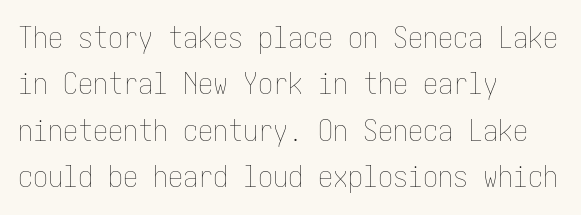
Q: Is the text bold? A: No.
Q: Is the text italic (slanted)? A: No, it is upright.
Q: Is the text underlined? A: No.
Q: How is the paragraph aligned? A: Left-aligned.
Q: Is the spacing between letters normal or unusually wide? A: Normal.
Q: Is the spacing between lines tight, normal or loose? A: Normal.
Q: Width (condensed, normal, or wide)? A: Condensed.
Q: Stroke contrast? A: Low.
Q: x-height? A: Medium.
